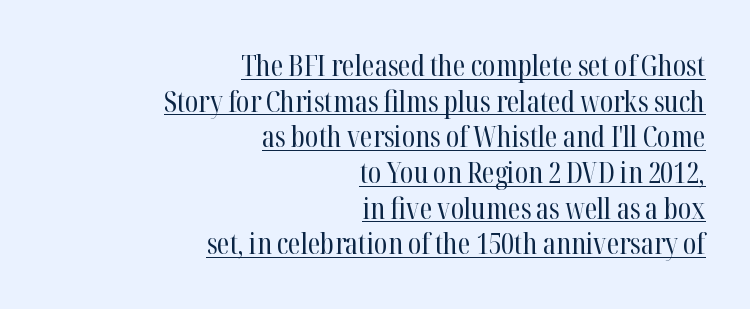
Q: Is the text bold? A: No.
Q: Is the text italic (slanted)? A: No, it is upright.
Q: Is the typeface a serif or a sans-serif typeface? A: Serif.
Q: Is the text underlined? A: Yes.
Q: How is the paragraph aligned? A: Right-aligned.
Q: Is the spacing between letters normal or unusually wide? A: Normal.
Q: Width (condensed, normal, or wide)? A: Condensed.
Q: Stroke contrast? A: High.
Q: x-height? A: Medium.
Q: Monospaced? A: No.
